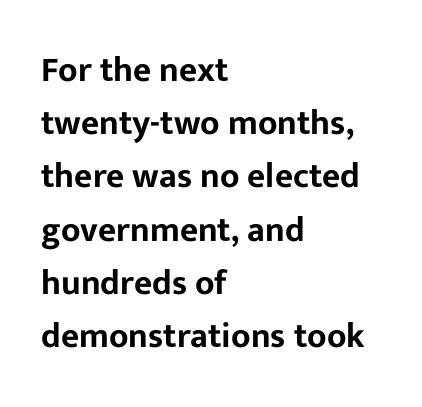
{"serif": "no", "italic": "no", "width": "normal", "stroke_contrast": "low", "x_height": "medium", "monospaced": "no", "underline": "no", "align": "left", "line_spacing": "normal", "line_spacing_ratio": 1.52, "letter_spacing": "normal", "letter_spacing_em": 0.0, "glyph_px": 35}
